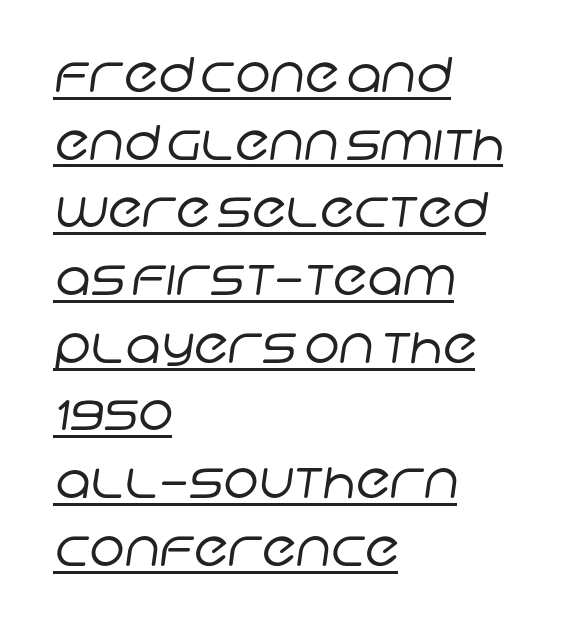
These lines stack with their left ends in a neat column. Grotesque or geometric, the face here clearly has no serifs. Decoration check: the copy is underlined. The passage shown is typed in a proportional face where columns would drift. Caption: face not bold, strokes unweighted. There is no visible air inserted between adjacent glyphs.
